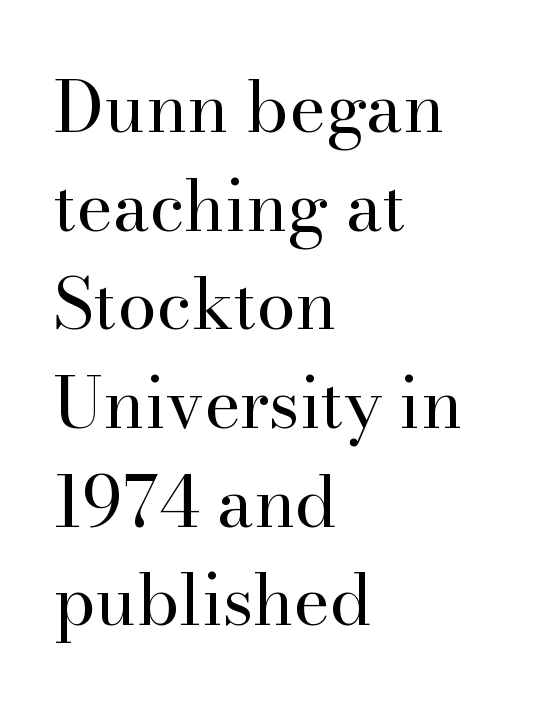
The image shows 70 px regular-weight serif type, upright; set left-aligned, normal line spacing (1.41x), normal letter spacing, not underlined; high stroke contrast and a small x-height.
